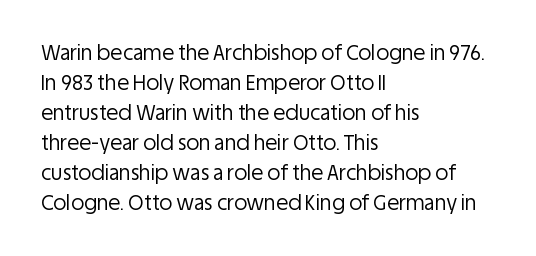
Q: Is the text bold? A: No.
Q: Is the text italic (slanted)? A: No, it is upright.
Q: Is the text underlined? A: No.
Q: How is the paragraph aligned? A: Left-aligned.
Q: Is the spacing between letters normal or unusually wide? A: Normal.
Q: Is the spacing between lines tight, normal or loose? A: Normal.
